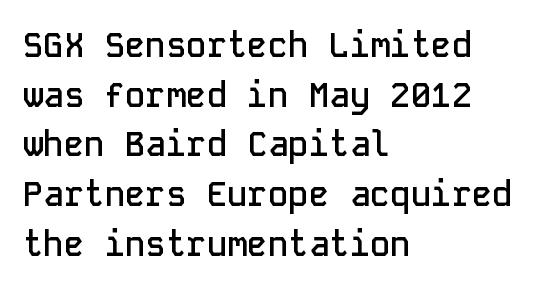
{"serif": "no", "italic": "no", "bold": "semi", "weight": "semibold", "width": "normal", "stroke_contrast": "low", "x_height": "medium", "monospaced": "yes", "underline": "no", "align": "left", "line_spacing": "normal", "line_spacing_ratio": 1.46, "letter_spacing": "normal", "letter_spacing_em": 0.0, "glyph_px": 34}
